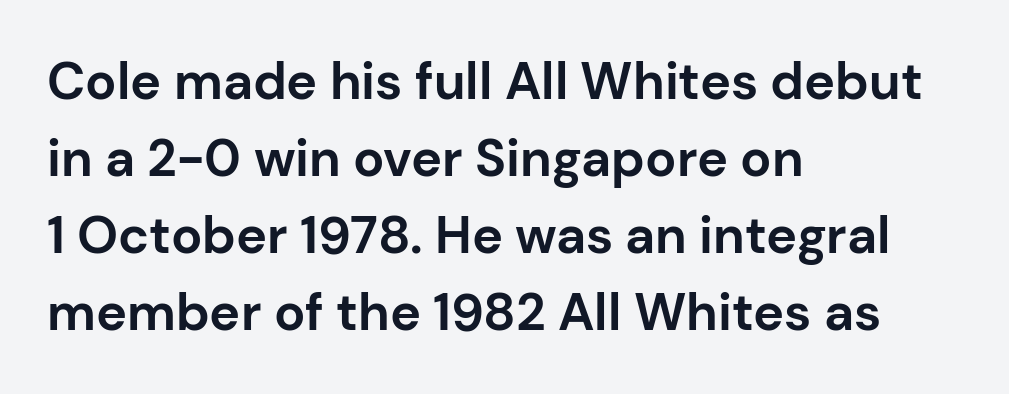
The image shows 52 px bold sans-serif type, upright; set left-aligned, normal line spacing (1.48x), normal letter spacing, not underlined; low stroke contrast and a medium x-height.
